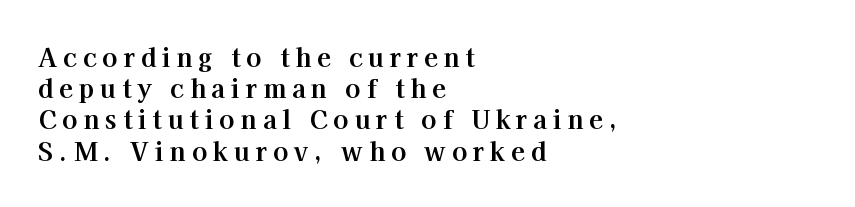
The image shows 25 px bold type, upright; set left-aligned, normal line spacing (1.25x), unusually wide letter spacing (+0.24 em), not underlined.
